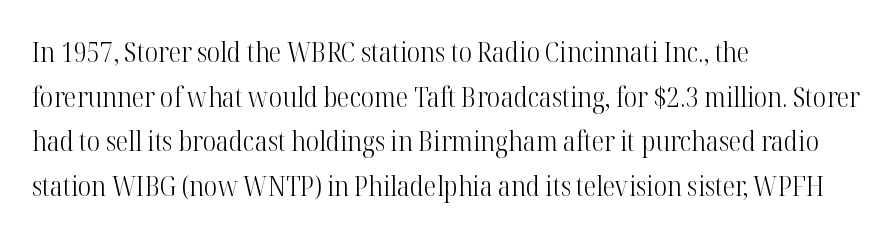
{"serif": "yes", "italic": "no", "bold": "no", "weight": "light", "width": "condensed", "stroke_contrast": "high", "x_height": "medium", "monospaced": "no", "underline": "no", "align": "left", "line_spacing": "normal", "line_spacing_ratio": 1.59, "letter_spacing": "normal", "letter_spacing_em": 0.0, "glyph_px": 28}
